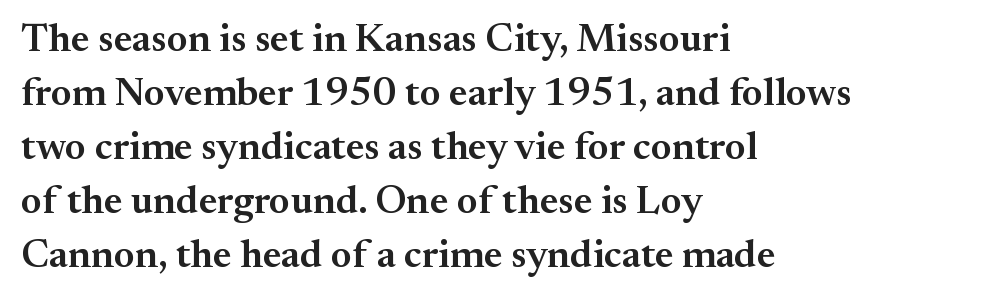
Short note: letters normally spaced. Rendered with straight, roman letterforms. Is there much room between lines? A standard amount, neither cramped nor airy. Weight check: semibold — heavier than regular, not quite bold. Line beginnings align vertically; line endings do not. Type style note: has serifs.
